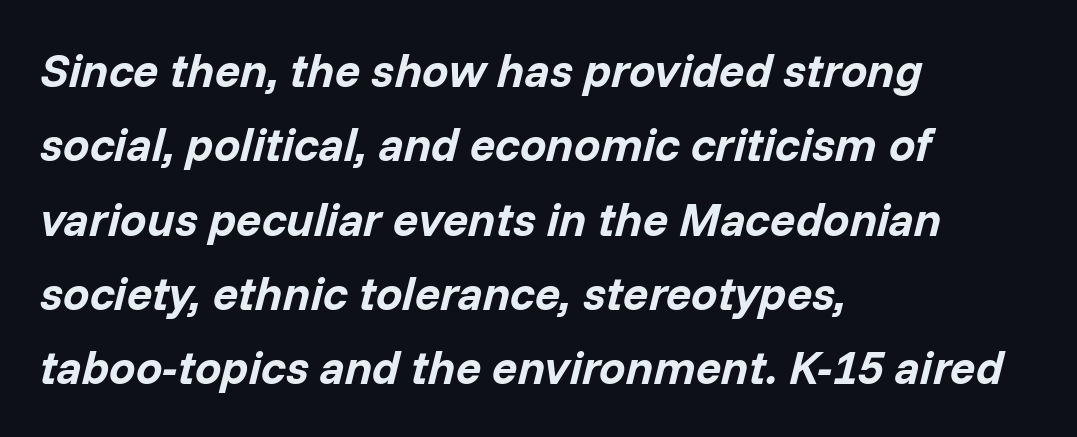
Q: Is the text bold? A: Yes.
Q: Is the text italic (slanted)? A: Yes, it leans right by about 14 degrees.
Q: Is the text underlined? A: No.
Q: How is the paragraph aligned? A: Left-aligned.
Q: Is the spacing between letters normal or unusually wide? A: Normal.
Q: Is the spacing between lines tight, normal or loose? A: Normal.
Q: Width (condensed, normal, or wide)? A: Normal.
Q: Stroke contrast? A: Low.
Q: x-height? A: Medium.
Q: Monospaced? A: No.
